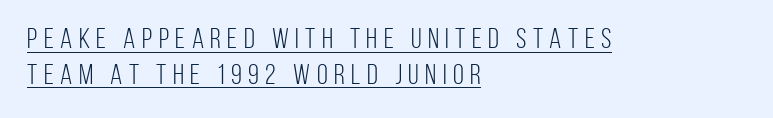
There is plenty of visible air inserted between adjacent glyphs. These glyphs show unthickened strokes, regular width or finer. This rendering features underlined lettering. Students, observe: this is what conventionally led text looks like.
